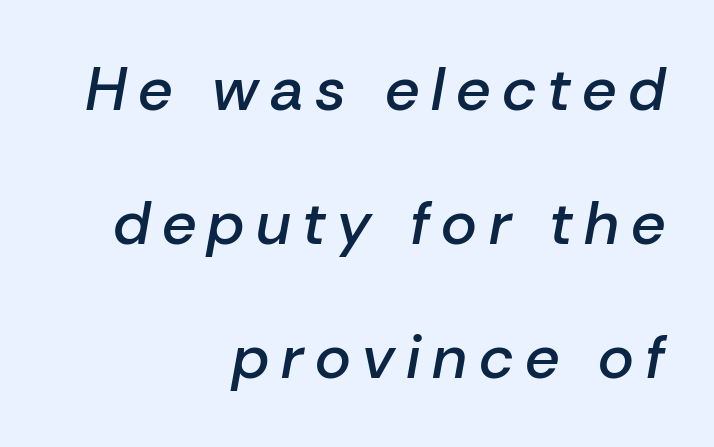
The vertical gap from one line to the next is large. A bit beefed up — I'd call it semibold rather than bold. Nobody drew a line under any word here. The paragraph shown leans on its right margin. The glyphs look as if they've been sheared to an angle. Spacing verdict: proportional, widths tailored to each character.
